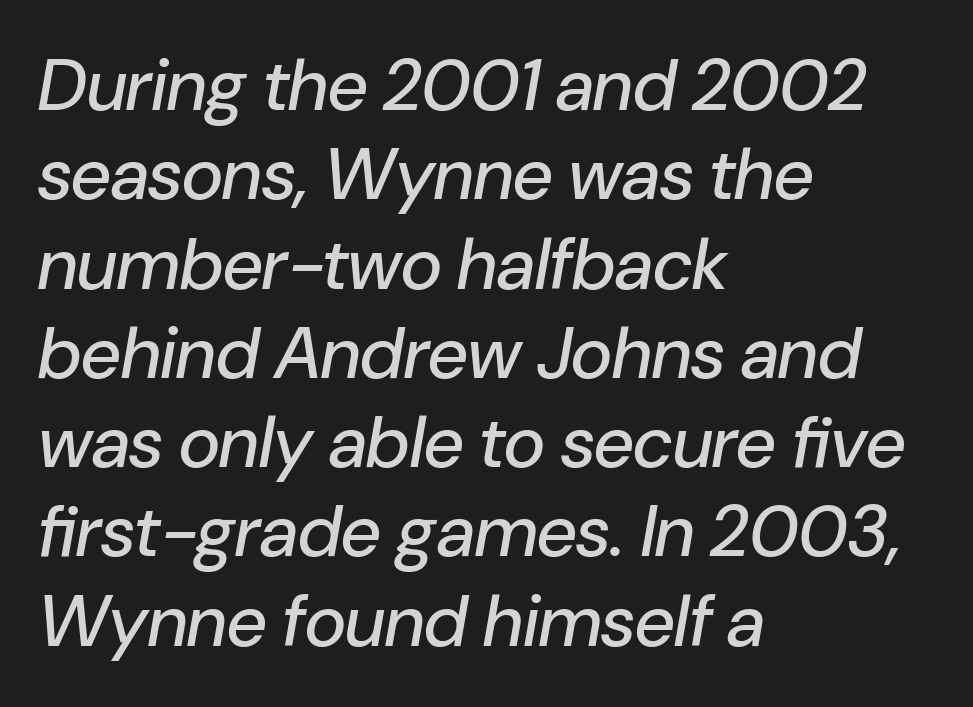
Q: Is the text italic (slanted)? A: Yes, it leans right by about 10 degrees.
Q: Is the text underlined? A: No.
Q: How is the paragraph aligned? A: Left-aligned.
Q: Is the spacing between letters normal or unusually wide? A: Normal.
Q: Width (condensed, normal, or wide)? A: Normal.
Q: Stroke contrast? A: Low.
Q: x-height? A: Medium.
Q: Monospaced? A: No.
